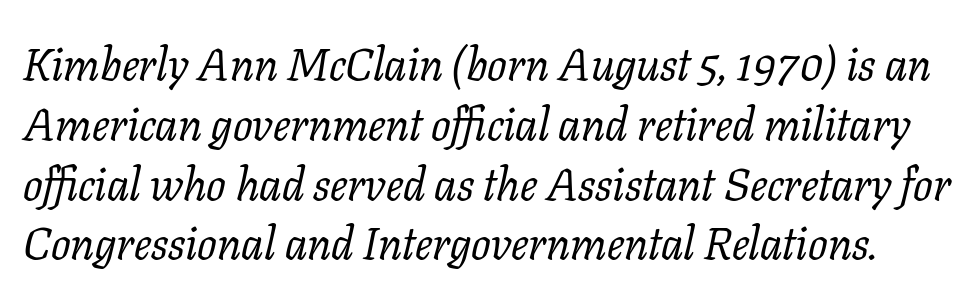
{"serif": "yes", "italic": "yes", "lean": "right", "slant_degrees": 11, "bold": "no", "weight": "regular", "width": "normal", "stroke_contrast": "low", "x_height": "medium", "monospaced": "no", "underline": "no", "line_spacing": "normal", "line_spacing_ratio": 1.3, "letter_spacing": "normal", "letter_spacing_em": 0.0, "glyph_px": 46}
